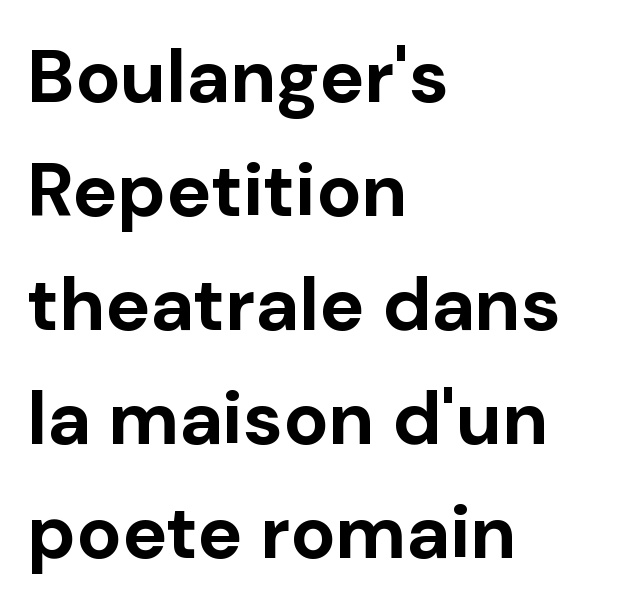
The image shows 75 px bold sans-serif type, upright; set left-aligned, normal line spacing (1.52x), normal letter spacing, not underlined; low stroke contrast and a medium x-height.
